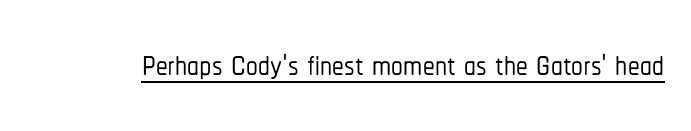
The image shows 47 px condensed sans-serif type, upright; set normal letter spacing, underlined; low stroke contrast and a medium x-height.
